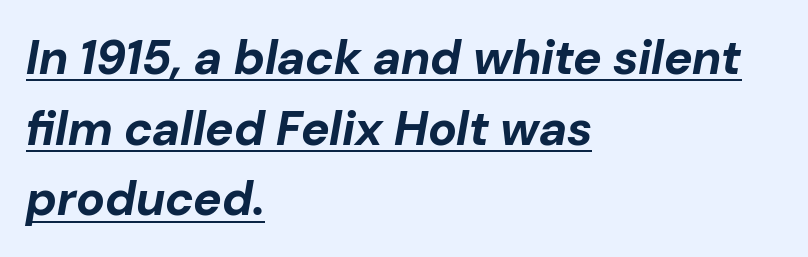
The image shows 48 px bold type, italic (leaning right); set left-aligned, normal line spacing (1.47x), normal letter spacing, underlined; low stroke contrast and a medium x-height.
